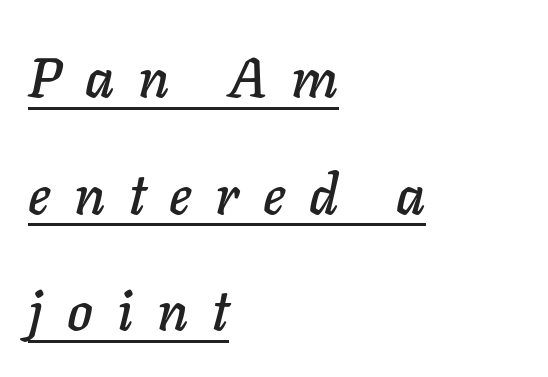
Each line starts at the same left margin while the right side varies. This rendering widens character spacing well past its baseline value. You could not count columns in this text — the font is proportionally spaced. Compared with undecorated copy, this sample adds a rule below the words. The vertical gap from one line to the next is large.
